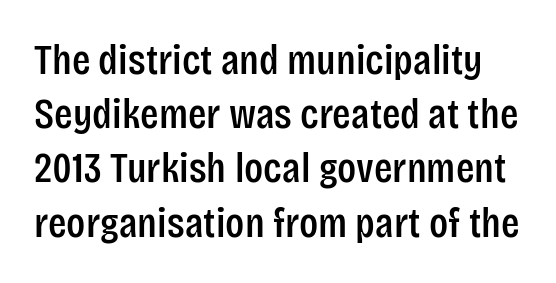
Q: Is the text italic (slanted)? A: No, it is upright.
Q: Is the typeface a serif or a sans-serif typeface? A: Sans-serif.
Q: Is the text underlined? A: No.
Q: Is the spacing between letters normal or unusually wide? A: Normal.
Q: Is the spacing between lines tight, normal or loose? A: Normal.
Q: Width (condensed, normal, or wide)? A: Condensed.
Q: Stroke contrast? A: Low.
Q: x-height? A: Large.
Q: Monospaced? A: No.
